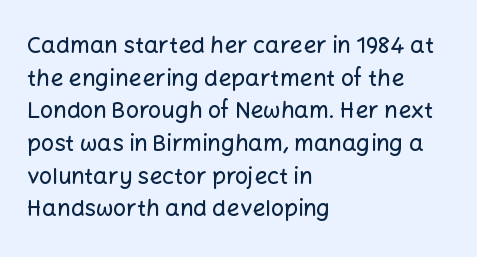
All the whitespace from short lines collects on the right. Standard letterfit; no display-style spreading of the glyphs. The area under the type is left untouched. Characters remain perfectly vertical along every line. If you measured baseline to baseline, you'd find a middling distance.
